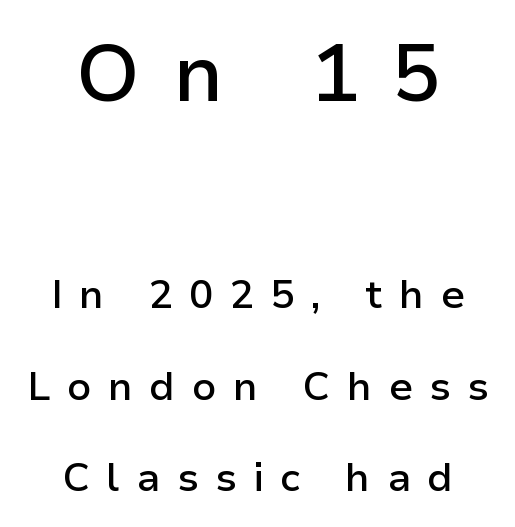
Just letters on the line, the space beneath them empty. Unlike a traditional serif, this face leaves its strokes unadorned. Moderately thickened strokes mark this as semibold type. The letters are spread apart with noticeably loose tracking.
